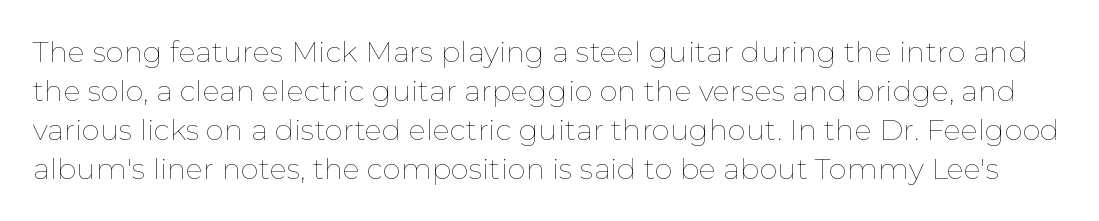
The image shows 29 px thin type, upright; set normal line spacing (1.35x), normal letter spacing, not underlined; low stroke contrast and a medium x-height.
